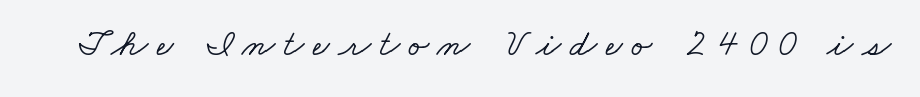
The image shows 38 px wide serif type; set unusually wide letter spacing (+0.23 em), not underlined; low stroke contrast and a small x-height.
